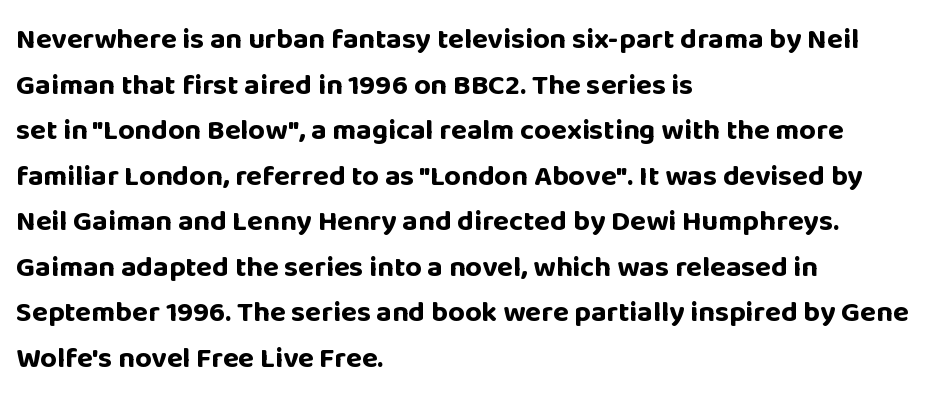
The image shows 29 px bold sans-serif type, upright; set left-aligned, normal line spacing (1.57x), normal letter spacing, not underlined; low stroke contrast and a large x-height.
